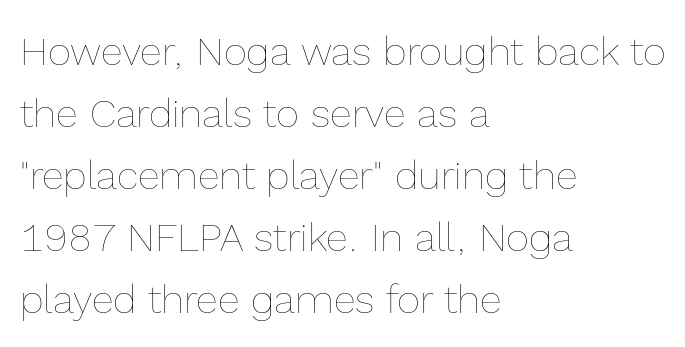
Q: Is the text bold? A: No.
Q: Is the text italic (slanted)? A: No, it is upright.
Q: Is the text underlined? A: No.
Q: How is the paragraph aligned? A: Left-aligned.
Q: Is the spacing between letters normal or unusually wide? A: Normal.
Q: Is the spacing between lines tight, normal or loose? A: Normal.
Q: Width (condensed, normal, or wide)? A: Normal.
Q: x-height? A: Medium.
Q: Monospaced? A: No.
